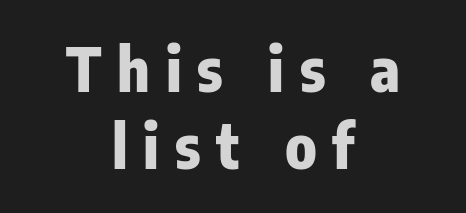
{"serif": "no", "italic": "no", "bold": "yes", "weight": "heavy", "width": "condensed", "stroke_contrast": "low", "x_height": "medium", "monospaced": "no", "underline": "no", "align": "center", "line_spacing": "normal", "line_spacing_ratio": 1.27, "letter_spacing": "wide", "letter_spacing_em": 0.26, "glyph_px": 61}
